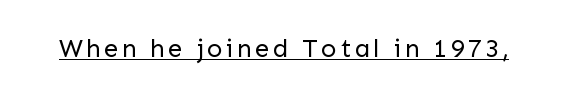
{"italic": "no", "bold": "no", "underline": "yes", "glyph_px": 26}
